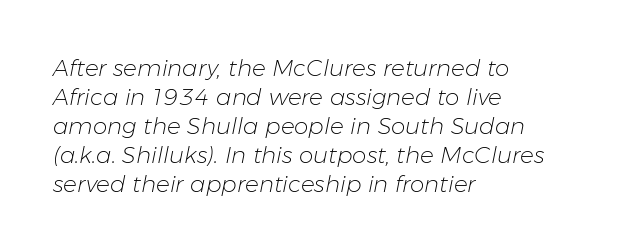
{"italic": "yes", "lean": "right", "slant_degrees": 11, "bold": "no", "underline": "no", "align": "left", "line_spacing": "normal", "line_spacing_ratio": 1.26, "letter_spacing": "normal", "letter_spacing_em": 0.0, "glyph_px": 23}
